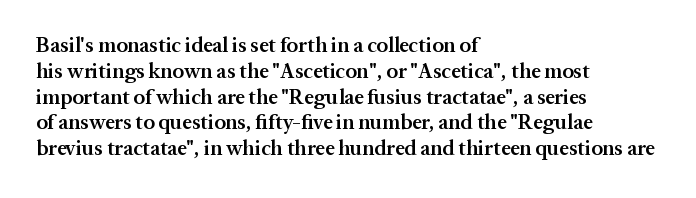
Weight: semibold (demi). Clear beneath every line of the passage. Nothing unusual about the tracking: characters are spaced as the font intends. Notice how the stems are strictly vertical — no italics here. This sample is left-justified, so line endings fall wherever the words run out.
